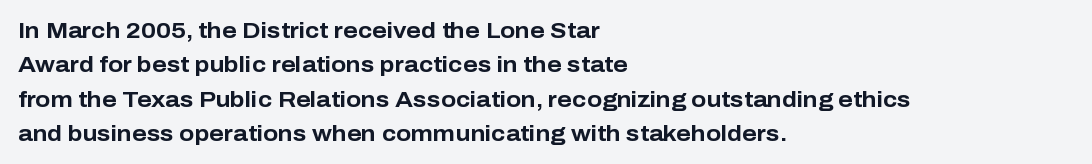
The image shows 22 px bold type, upright; set left-aligned, normal line spacing (1.56x), normal letter spacing, not underlined.
